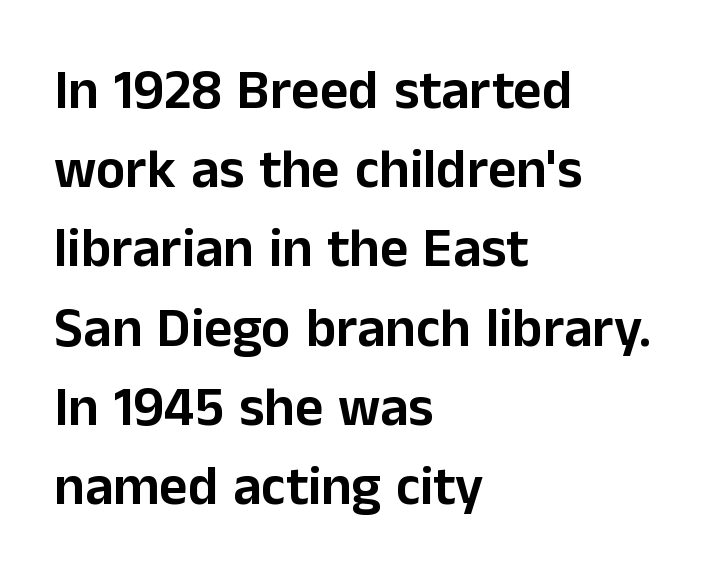
You could not count columns in this text — the font is proportionally spaced. A roman cut, with each character standing at attention. To sum up the face: it is a sans, with no serifs. The strip under each line holds only bare page. Students, observe: this is what conventionally led text looks like.
